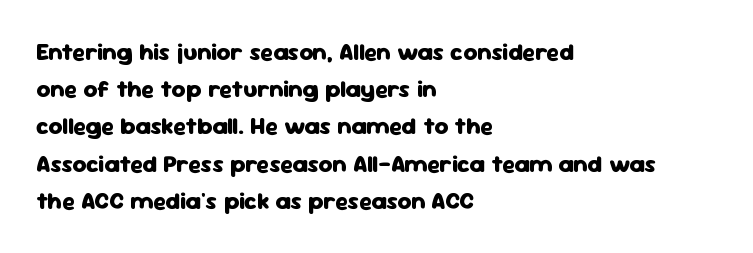
Q: Is the text bold? A: Yes.
Q: Is the text italic (slanted)? A: No, it is upright.
Q: Is the text underlined? A: No.
Q: How is the paragraph aligned? A: Left-aligned.
Q: Is the spacing between letters normal or unusually wide? A: Normal.
Q: Is the spacing between lines tight, normal or loose? A: Normal.
